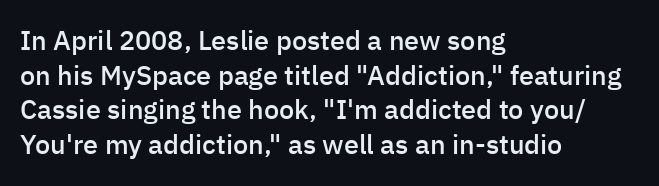
Q: Is the text bold? A: Semi-bold.
Q: Is the text italic (slanted)? A: No, it is upright.
Q: Is the text underlined? A: No.
Q: How is the paragraph aligned? A: Left-aligned.
Q: Is the spacing between letters normal or unusually wide? A: Normal.
Q: Is the spacing between lines tight, normal or loose? A: Normal.
